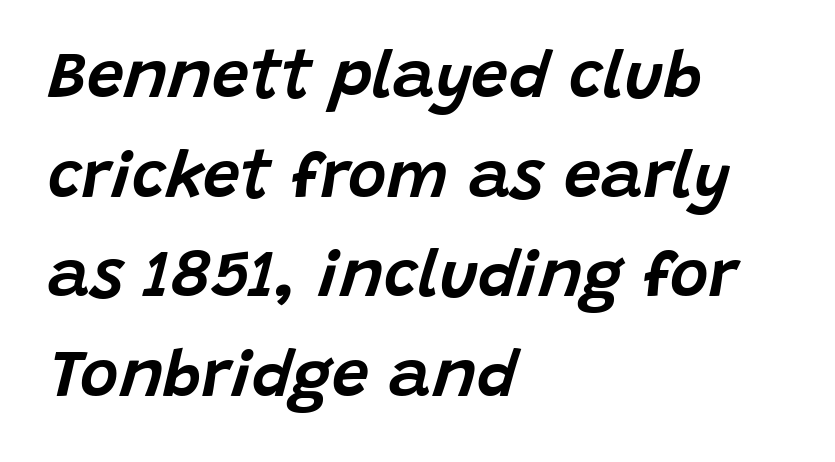
The image shows 66 px text type, italic (leaning right); set left-aligned, normal line spacing (1.51x), normal letter spacing, not underlined; low stroke contrast and a large x-height.
